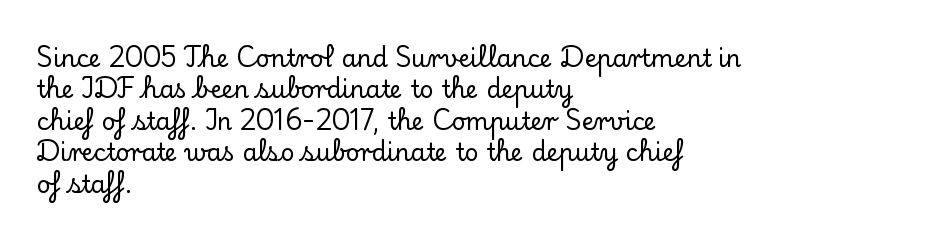
The image shows 24 px text type, upright; set left-aligned, normal line spacing (1.31x), normal letter spacing, not underlined.
